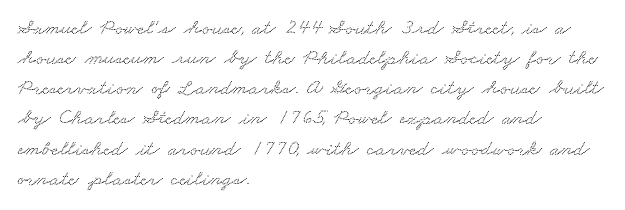
The image shows 22 px text type; set left-aligned, normal line spacing (1.37x), normal letter spacing, not underlined.
